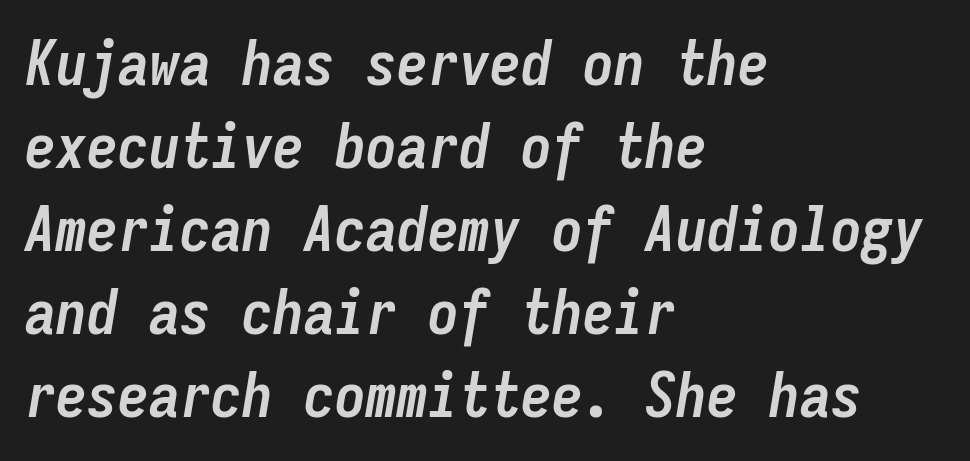
The image shows 62 px semibold, condensed type, italic (leaning right), monospaced; set left-aligned, normal line spacing (1.34x), normal letter spacing, not underlined; low stroke contrast and a medium x-height.
